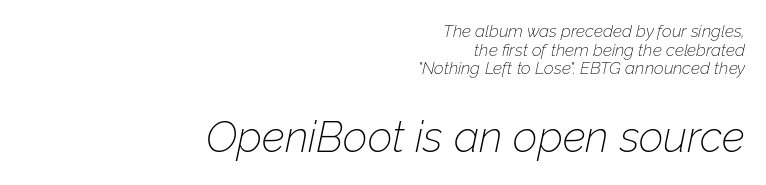
Q: Is the text bold? A: No.
Q: Is the text italic (slanted)? A: Yes, it leans right by about 12 degrees.
Q: Is the text underlined? A: No.
Q: How is the paragraph aligned? A: Right-aligned.
Q: Is the spacing between letters normal or unusually wide? A: Normal.
Q: Is the spacing between lines tight, normal or loose? A: Tight.
Q: Which block of text is set in a larger size, the first (top) or the second (bottom)? A: The second (bottom) one.
Q: Width (condensed, normal, or wide)? A: Normal.
Q: Stroke contrast? A: Low.
Q: x-height? A: Medium.
Q: Monospaced? A: No.
